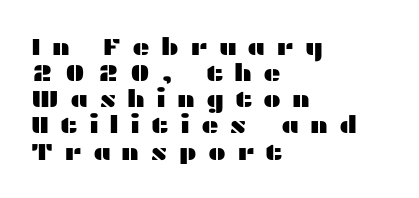
{"italic": "no", "underline": "no", "align": "left", "line_spacing": "tight", "line_spacing_ratio": 1.09, "letter_spacing": "wide", "letter_spacing_em": 0.45, "glyph_px": 24}
